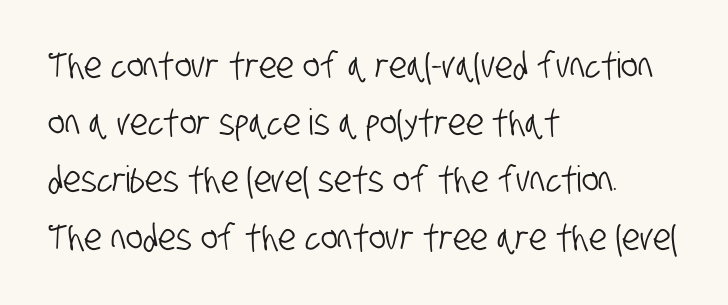
{"serif": "no", "width": "condensed", "stroke_contrast": "low", "x_height": "large", "monospaced": "no", "underline": "no", "align": "left", "line_spacing": "normal", "line_spacing_ratio": 1.59, "letter_spacing": "normal", "letter_spacing_em": 0.0, "glyph_px": 36}
